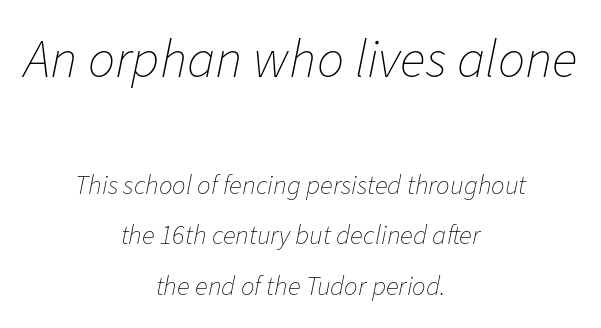
Looks like regular typesetting: each glyph gets only the width it needs. Underlining? Definitely not there. The type is set solid horizontally, with unmodified tracking. This sample uses an oblique cut, with every glyph tilted off the vertical.
